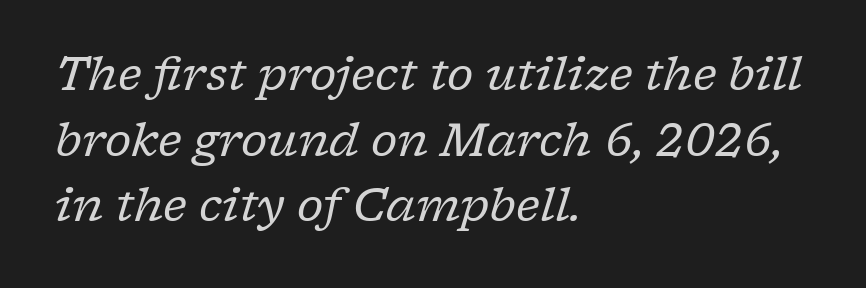
{"serif": "yes", "italic": "yes", "lean": "right", "slant_degrees": 17, "bold": "no", "weight": "regular", "width": "normal", "stroke_contrast": "low", "x_height": "medium", "monospaced": "no", "underline": "no", "align": "left", "line_spacing": "normal", "line_spacing_ratio": 1.46, "letter_spacing": "normal", "letter_spacing_em": 0.0, "glyph_px": 45}
